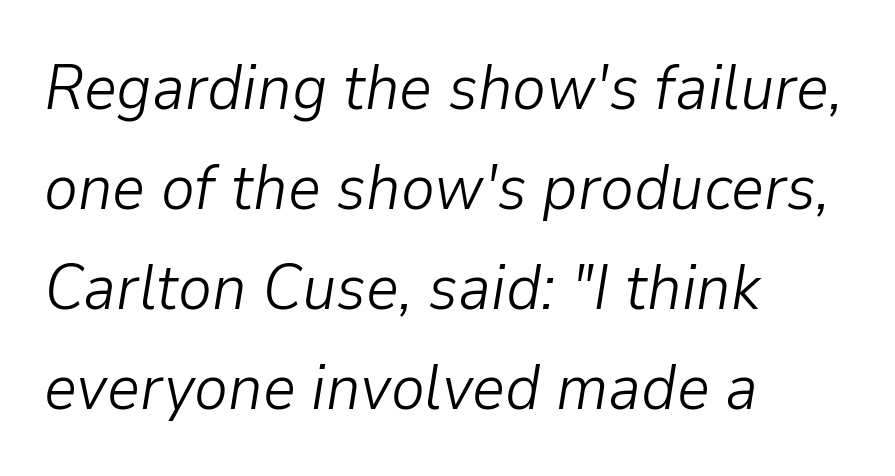
Q: Is the text bold? A: No.
Q: Is the text italic (slanted)? A: Yes, it leans right by about 9 degrees.
Q: Is the text underlined? A: No.
Q: How is the paragraph aligned? A: Left-aligned.
Q: Is the spacing between letters normal or unusually wide? A: Normal.
Q: Is the spacing between lines tight, normal or loose? A: Normal.
Q: Width (condensed, normal, or wide)? A: Normal.
Q: Stroke contrast? A: Low.
Q: x-height? A: Medium.
Q: Monospaced? A: No.
